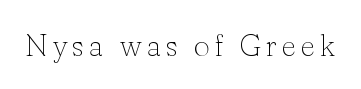
Unmarked baselines from the first word to the last. Notice how the stems are strictly vertical — no italics here. Is this a fixed-width face? No — the glyphs have proportional, varying widths. The letterforms sit at book weight or below.
